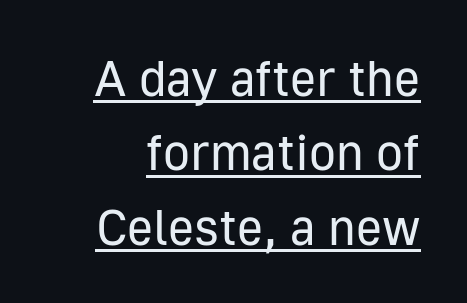
The image shows 50 px regular-weight sans-serif type, upright; set normal line spacing (1.49x), normal letter spacing, underlined; low stroke contrast and a medium x-height.
